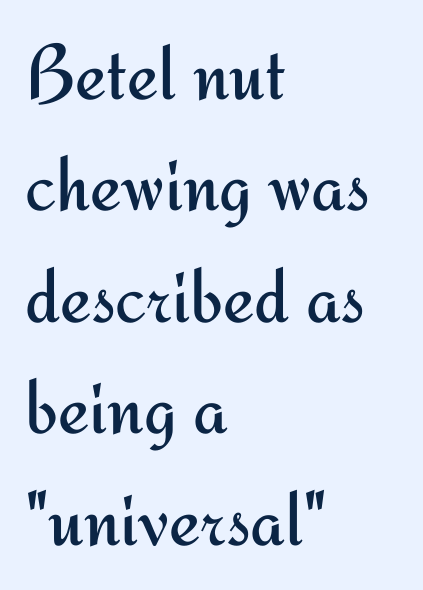
Q: Is the text bold? A: No.
Q: Is the text italic (slanted)? A: No, it is upright.
Q: Is the typeface a serif or a sans-serif typeface? A: Sans-serif.
Q: Is the text underlined? A: No.
Q: How is the paragraph aligned? A: Left-aligned.
Q: Is the spacing between letters normal or unusually wide? A: Normal.
Q: Is the spacing between lines tight, normal or loose? A: Normal.
Q: Width (condensed, normal, or wide)? A: Normal.
Q: Stroke contrast? A: Medium.
Q: x-height? A: Small.
Q: Monospaced? A: No.
